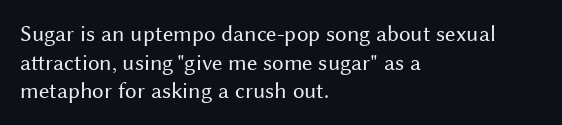
Q: Is the text bold? A: No.
Q: Is the text italic (slanted)? A: No, it is upright.
Q: Is the text underlined? A: No.
Q: How is the paragraph aligned? A: Left-aligned.
Q: Is the spacing between letters normal or unusually wide? A: Normal.
Q: Is the spacing between lines tight, normal or loose? A: Normal.
